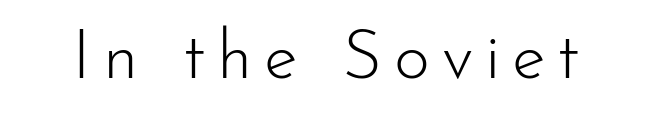
Q: Is the text bold? A: No.
Q: Is the text italic (slanted)? A: No, it is upright.
Q: Is the typeface a serif or a sans-serif typeface? A: Sans-serif.
Q: Is the text underlined? A: No.
Q: Width (condensed, normal, or wide)? A: Normal.
Q: Stroke contrast? A: Low.
Q: x-height? A: Small.
Q: Monospaced? A: No.
